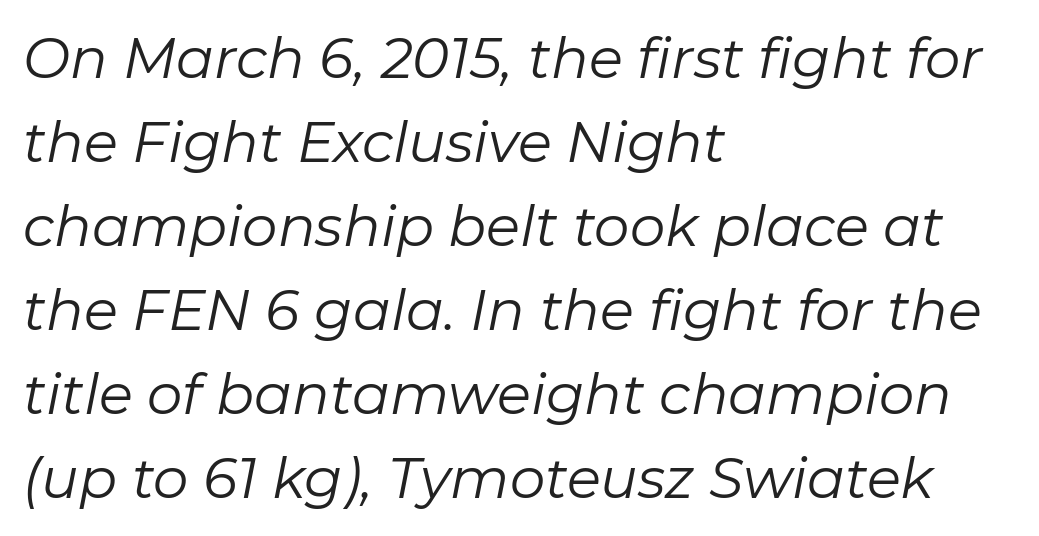
The space between consecutive lines is moderate. The type is set solid horizontally, with unmodified tracking. The compositor pushed each line to the left boundary. Clear beneath every line of the passage.
